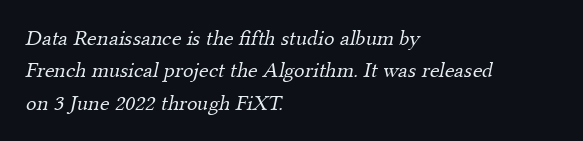
Q: Is the text bold? A: No.
Q: Is the text underlined? A: No.
Q: How is the paragraph aligned? A: Left-aligned.
Q: Is the spacing between letters normal or unusually wide? A: Normal.
Q: Is the spacing between lines tight, normal or loose? A: Normal.
